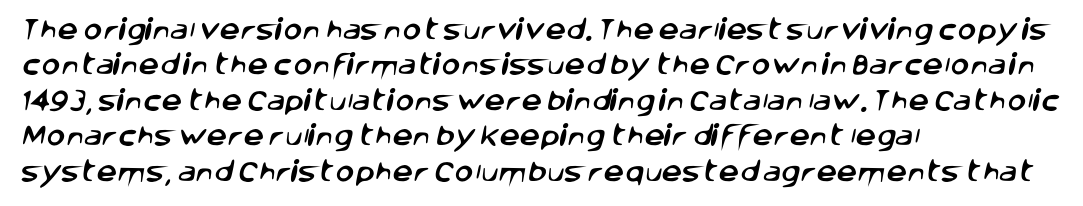
The image shows 23 px text type; set left-aligned, normal line spacing (1.54x), normal letter spacing, not underlined.
